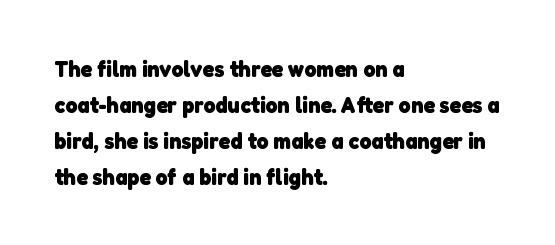
Observe the ordinary spacing: letters are neighbours, not strangers. You'd pick this weight for a headline — it's a proper bold. The rag falls on the right side of this text block. Quick note: underline off.
